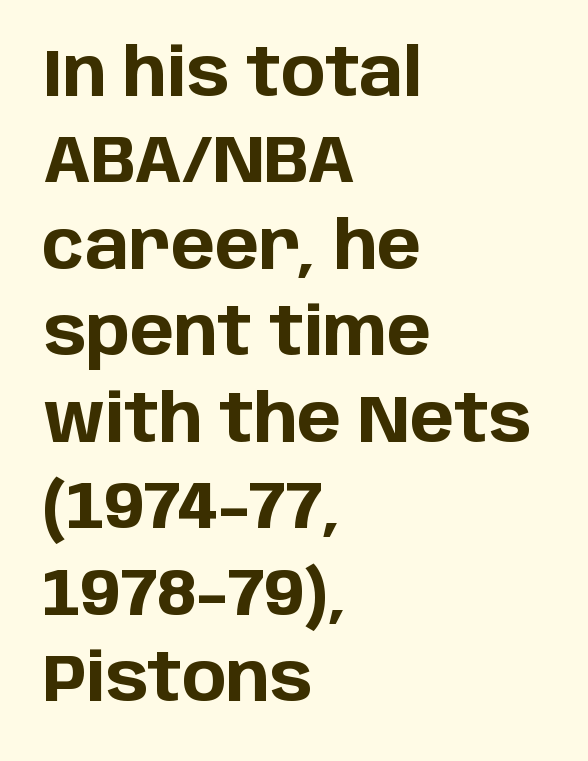
{"serif": "no", "italic": "no", "bold": "yes", "weight": "bold", "width": "normal", "stroke_contrast": "low", "x_height": "large", "monospaced": "no", "underline": "no", "align": "left", "line_spacing": "normal", "line_spacing_ratio": 1.31, "letter_spacing": "normal", "letter_spacing_em": 0.0, "glyph_px": 66}
